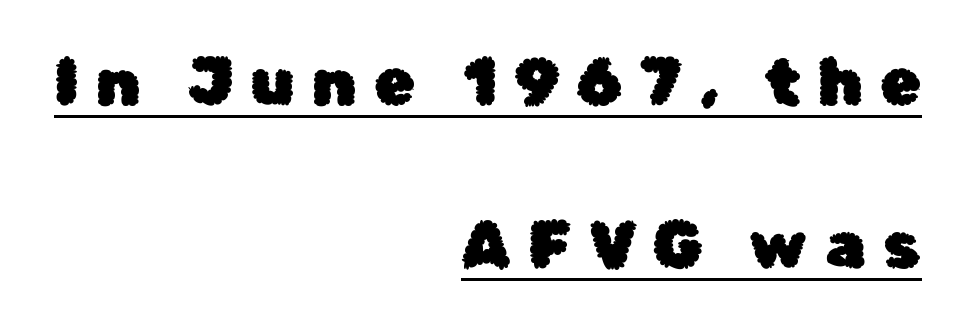
Q: Is the text italic (slanted)? A: No, it is upright.
Q: Is the typeface a serif or a sans-serif typeface? A: Sans-serif.
Q: Is the text underlined? A: Yes.
Q: How is the paragraph aligned? A: Right-aligned.
Q: Is the spacing between letters normal or unusually wide? A: Unusually wide.
Q: Is the spacing between lines tight, normal or loose? A: Loose.
Q: Width (condensed, normal, or wide)? A: Normal.
Q: Stroke contrast? A: Low.
Q: x-height? A: Medium.
Q: Monospaced? A: No.
